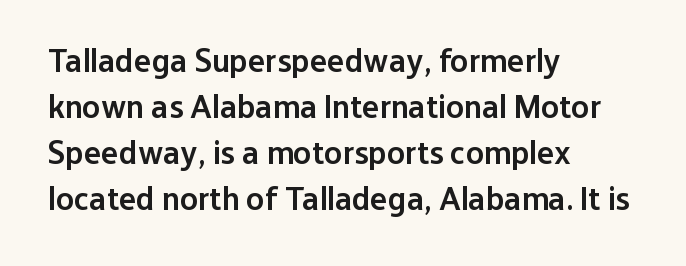
Is the letter spacing exaggerated? No — it looks like the ordinary default. Note: no serifs on the glyphs. These lines were composed using upright roman letters. Horizontal alignment here is leftward, the default for most running prose.
